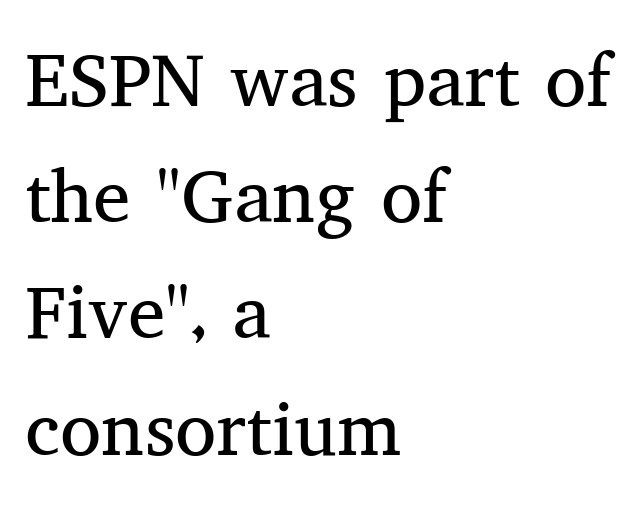
Q: Is the text bold? A: No.
Q: Is the text italic (slanted)? A: No, it is upright.
Q: Is the typeface a serif or a sans-serif typeface? A: Serif.
Q: Is the text underlined? A: No.
Q: How is the paragraph aligned? A: Left-aligned.
Q: Is the spacing between letters normal or unusually wide? A: Normal.
Q: Is the spacing between lines tight, normal or loose? A: Normal.
Q: Width (condensed, normal, or wide)? A: Normal.
Q: Stroke contrast? A: Medium.
Q: x-height? A: Medium.
Q: Monospaced? A: No.
